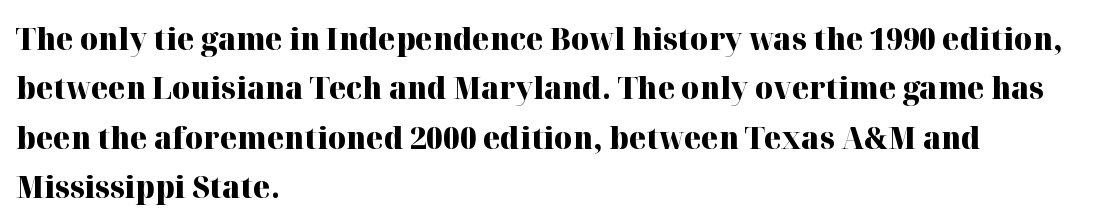
{"serif": "yes", "italic": "no", "bold": "yes", "weight": "heavy", "width": "normal", "stroke_contrast": "high", "x_height": "medium", "monospaced": "no", "underline": "no", "align": "left", "line_spacing": "normal", "line_spacing_ratio": 1.59, "letter_spacing": "normal", "letter_spacing_em": 0.0, "glyph_px": 31}
